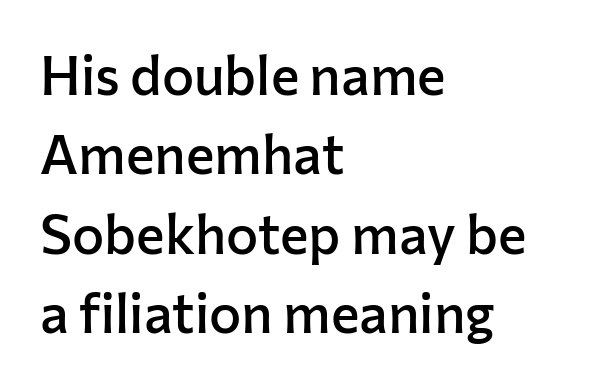
The image shows 54 px semibold sans-serif type, upright; set left-aligned, normal line spacing (1.47x), normal letter spacing, not underlined; low stroke contrast and a medium x-height.
